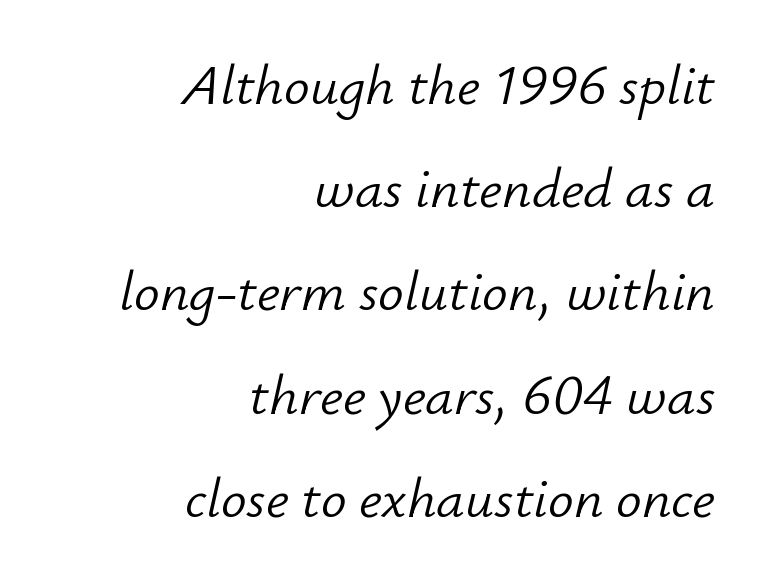
Q: Is the text bold? A: No.
Q: Is the text italic (slanted)? A: Yes, it leans right by about 12 degrees.
Q: Is the text underlined? A: No.
Q: How is the paragraph aligned? A: Right-aligned.
Q: Is the spacing between letters normal or unusually wide? A: Normal.
Q: Width (condensed, normal, or wide)? A: Normal.
Q: Stroke contrast? A: Low.
Q: x-height? A: Small.
Q: Monospaced? A: No.
